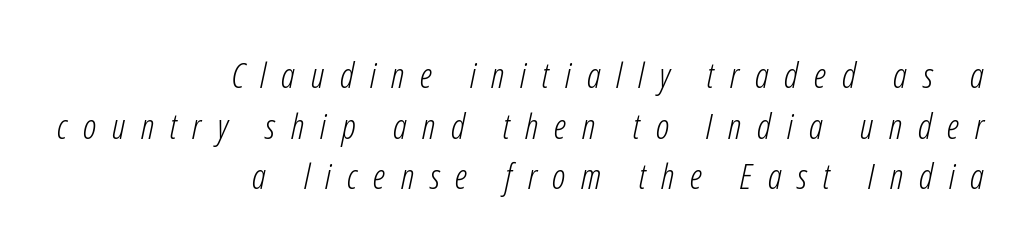
Each letter keeps its own natural width here, so spacing adapts to shape. Characters follow at a spacing far wider than the type designer built in. Rows of type keep a routine distance in the vertical direction. Stroke thickness stays within the range of a standard reading face or lighter. Horizontally, the lines are justified to the trailing edge only.
